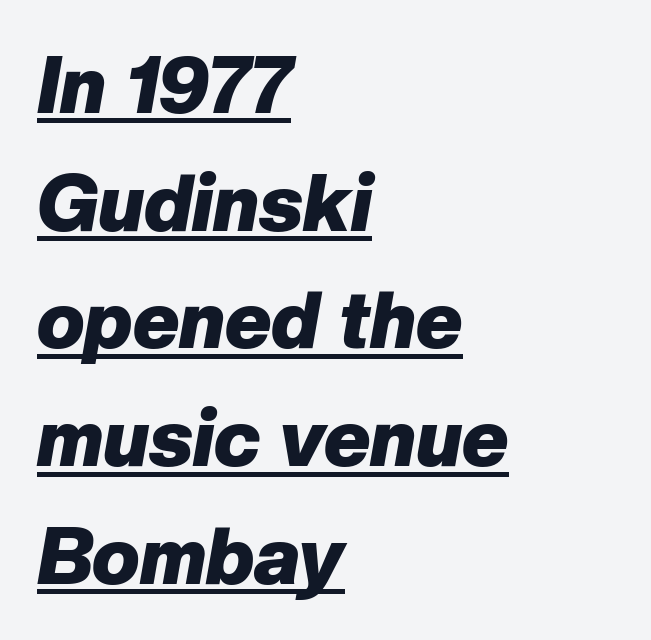
{"italic": "yes", "lean": "right", "slant_degrees": 10, "bold": "yes", "weight": "heavy", "width": "normal", "stroke_contrast": "low", "x_height": "medium", "monospaced": "no", "underline": "yes", "align": "left", "line_spacing": "normal", "line_spacing_ratio": 1.49, "letter_spacing": "normal", "letter_spacing_em": 0.0, "glyph_px": 79}
